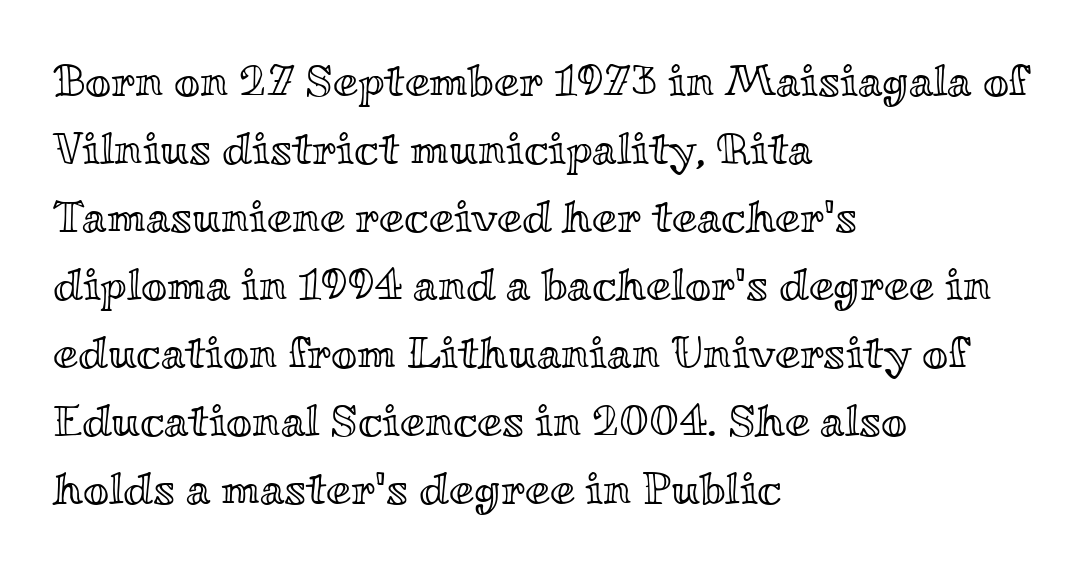
{"italic": "no", "width": "wide", "x_height": "small", "monospaced": "no", "underline": "no", "align": "left", "line_spacing": "normal", "line_spacing_ratio": 1.51, "letter_spacing": "normal", "letter_spacing_em": 0.0, "glyph_px": 45}
